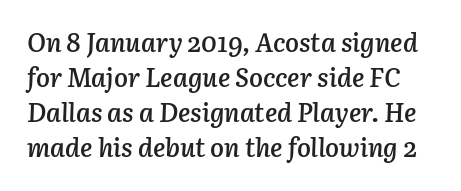
Q: Is the text bold? A: Semi-bold.
Q: Is the text italic (slanted)? A: Yes, it leans right by about 3 degrees.
Q: Is the text underlined? A: No.
Q: Is the spacing between letters normal or unusually wide? A: Normal.
Q: Is the spacing between lines tight, normal or loose? A: Normal.
